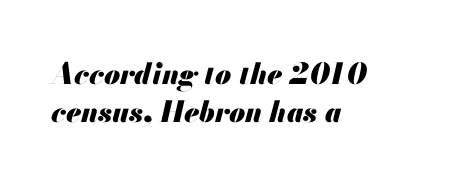
{"italic": "yes", "lean": "right", "slant_degrees": 13, "bold": "yes", "weight": "heavy", "width": "normal", "stroke_contrast": "medium", "x_height": "small", "monospaced": "no", "underline": "no", "align": "left", "line_spacing": "normal", "line_spacing_ratio": 1.32, "letter_spacing": "normal", "letter_spacing_em": 0.0, "glyph_px": 29}
